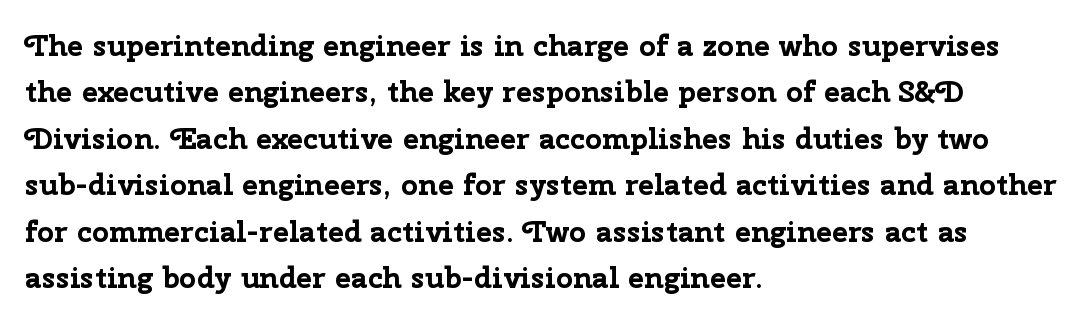
Underline: absent. Heavy, bold letterforms. The text was rendered using a sans face with plain stroke endings. The gaps between neighbouring characters are ordinary and unremarkable. The face used here is proportionally spaced, like ordinary book or web type. Ascenders rise straight up at ninety degrees.
